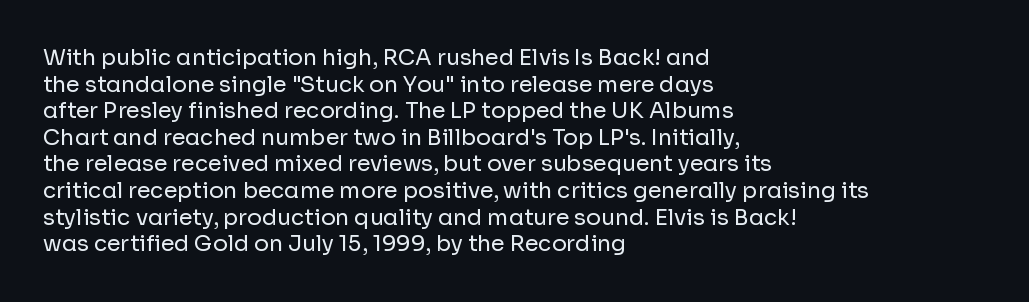
Q: Is the text bold? A: No.
Q: Is the text italic (slanted)? A: No, it is upright.
Q: Is the text underlined? A: No.
Q: How is the paragraph aligned? A: Left-aligned.
Q: Is the spacing between letters normal or unusually wide? A: Normal.
